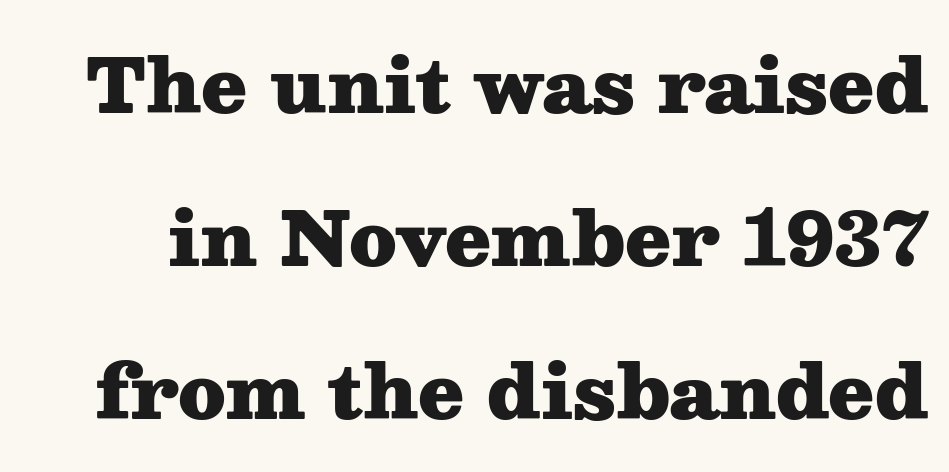
{"serif": "yes", "italic": "no", "bold": "yes", "weight": "heavy", "width": "wide", "stroke_contrast": "medium", "x_height": "medium", "monospaced": "no", "underline": "no", "line_spacing": "loose", "line_spacing_ratio": 2.07, "letter_spacing": "normal", "letter_spacing_em": 0.0, "glyph_px": 74}
